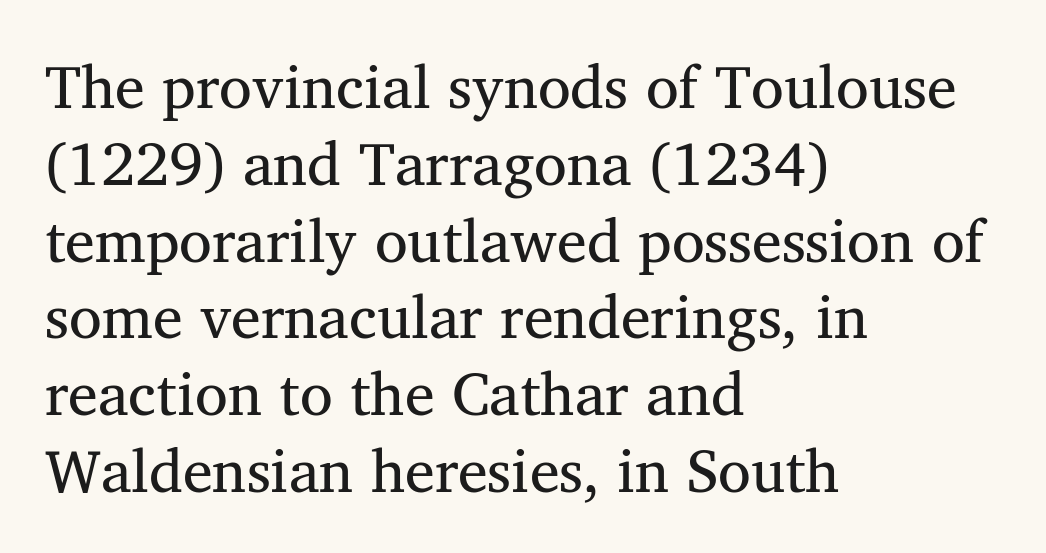
The image shows 60 px serif type, upright; set left-aligned, normal line spacing (1.28x), normal letter spacing, not underlined; medium stroke contrast and a medium x-height.
